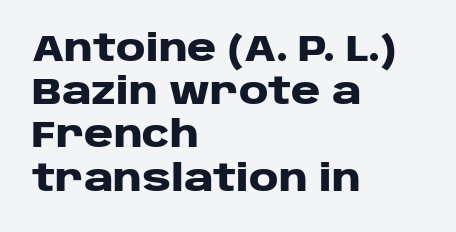
The image shows 36 px heavy, wide sans-serif type, upright; set left-aligned, line spacing 1.2x, normal letter spacing, not underlined; low stroke contrast and a large x-height.
